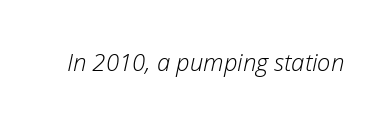
No extra tracking has been applied to these lines. Stems and bowls with no extra thickness — not bold. The whole block is typeset with a tilt. Beneath every word, the page is bare.
